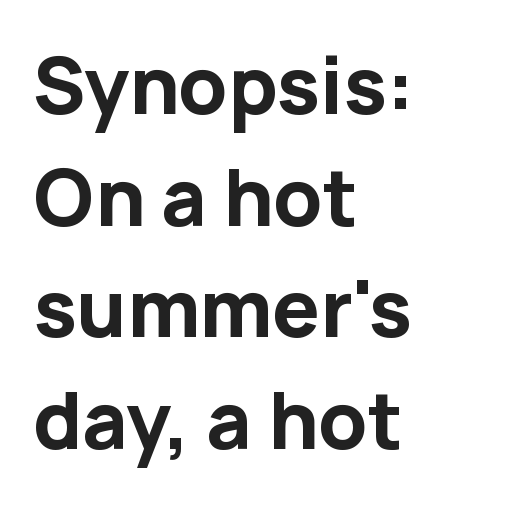
Q: Is the text bold? A: Yes.
Q: Is the text italic (slanted)? A: No, it is upright.
Q: Is the typeface a serif or a sans-serif typeface? A: Sans-serif.
Q: Is the text underlined? A: No.
Q: How is the paragraph aligned? A: Left-aligned.
Q: Is the spacing between letters normal or unusually wide? A: Normal.
Q: Is the spacing between lines tight, normal or loose? A: Normal.
Q: Width (condensed, normal, or wide)? A: Normal.
Q: Stroke contrast? A: Low.
Q: x-height? A: Medium.
Q: Monospaced? A: No.
